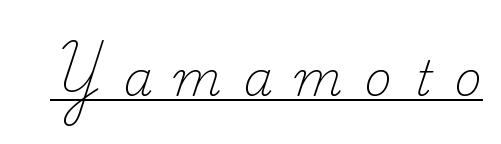
A typesetter would call this proportional, since set widths differ per character. The glyphs are accompanied by a horizontal stroke just below them. No heavy texture on the line: the type isn't bold. Each letter's strokes conclude with small projecting serifs. Students, note that the glyphs here are deliberately spaced far apart.
